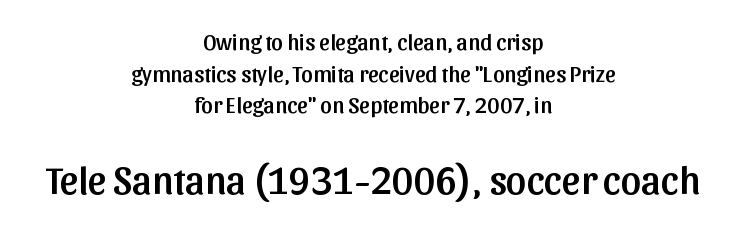
The image shows 40 px sans-serif type, upright; set centered, normal line spacing (1.38x), normal letter spacing, not underlined; the second (bottom) block is 1.74x larger; low stroke contrast and a medium x-height.
